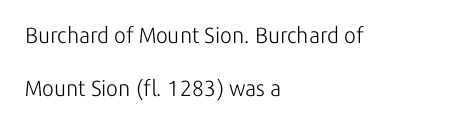
{"italic": "no", "bold": "no", "underline": "no", "align": "left", "line_spacing": "loose", "line_spacing_ratio": 2.4, "letter_spacing": "normal", "letter_spacing_em": 0.0, "glyph_px": 22}
